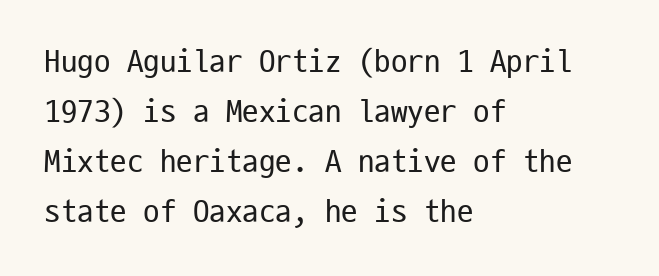
The image shows 33 px regular-weight, condensed sans-serif type, upright, monospaced; set left-aligned, normal line spacing (1.52x), normal letter spacing, not underlined; low stroke contrast and a medium x-height.
